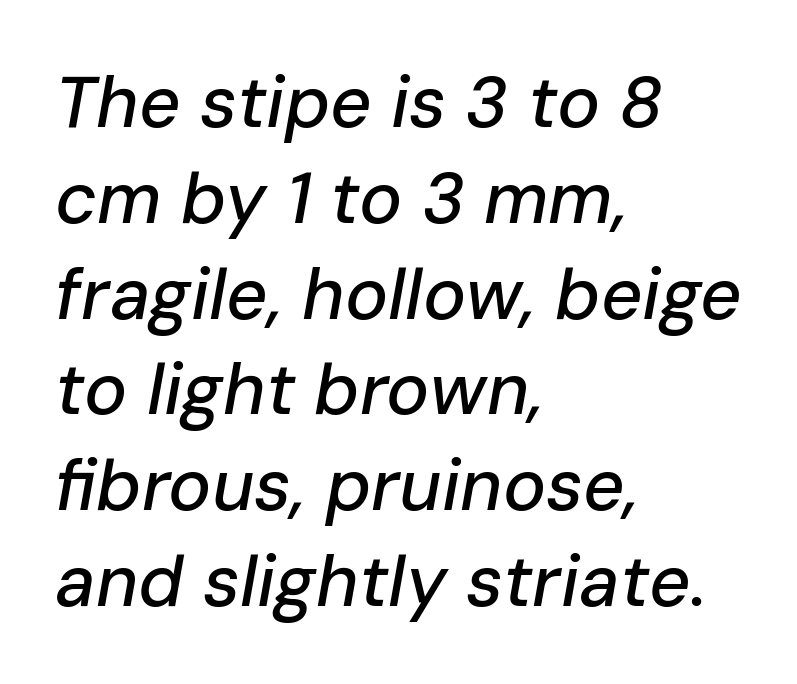
The image shows 72 px text type, italic (leaning right); set left-aligned, normal line spacing (1.33x), normal letter spacing, not underlined; low stroke contrast and a medium x-height.
